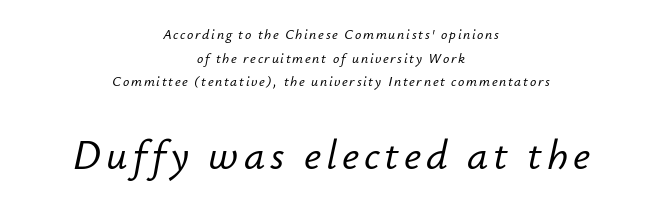
The image shows 42 px text type, italic (leaning right); set centered, normal line spacing (1.68x), not underlined; the second (bottom) block is 3.0x larger; low stroke contrast and a small x-height.
